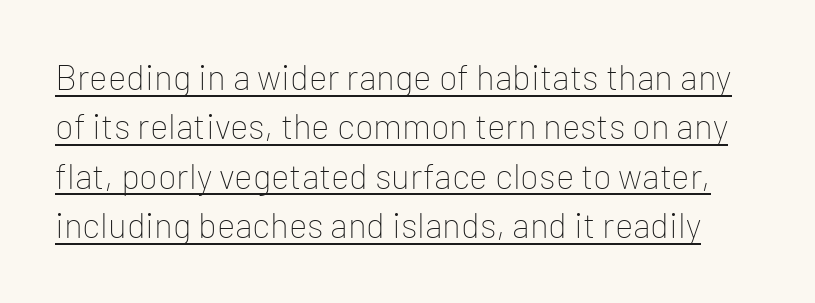
The characters display no serif detailing; their extremities are plain. The specimen includes a rule beneath the text block's lines. Character widths vary here, with narrow letters taking less room than wide ones. No chunkiness to these letters — they're not bold. Words appear dense and cohesive because spacing is normal. The block of text has a typical density, with ordinary space between rows.
